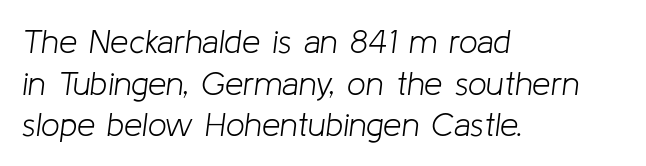
The image shows 33 px light type, italic (leaning right); set left-aligned, normal line spacing (1.26x), normal letter spacing, not underlined; low stroke contrast and a medium x-height.
